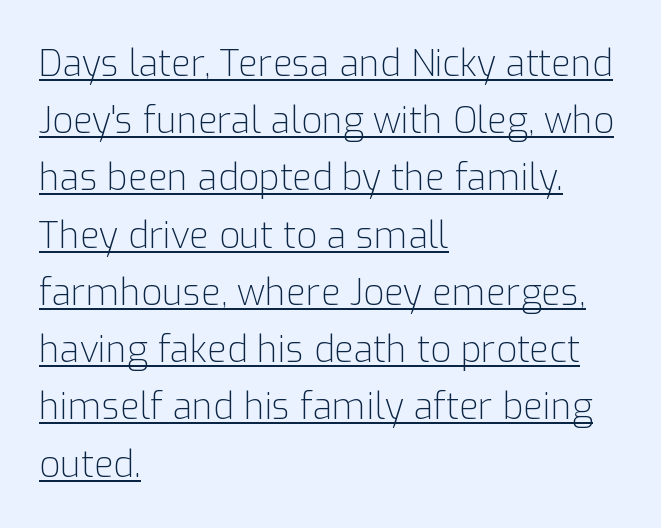
The image shows 36 px light sans-serif type, upright; set left-aligned, normal line spacing (1.59x), normal letter spacing, underlined; low stroke contrast and a medium x-height.
